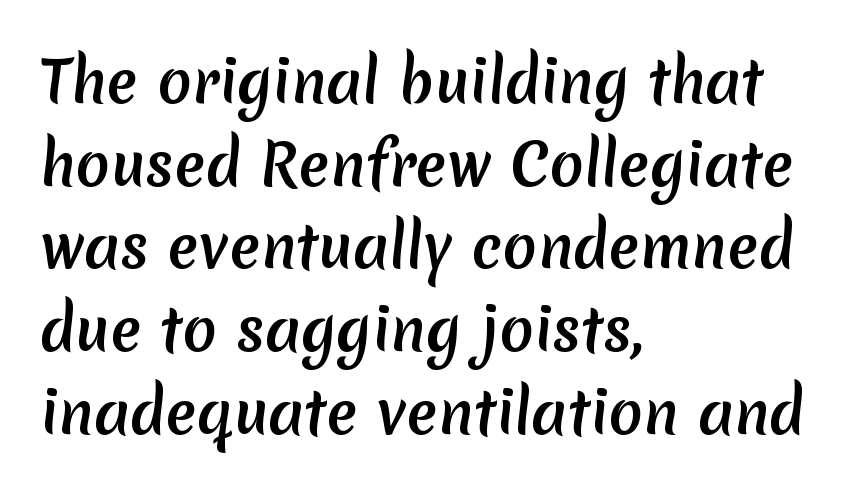
Q: Is the typeface a serif or a sans-serif typeface? A: Sans-serif.
Q: Is the text underlined? A: No.
Q: How is the paragraph aligned? A: Left-aligned.
Q: Is the spacing between letters normal or unusually wide? A: Normal.
Q: Is the spacing between lines tight, normal or loose? A: Normal.
Q: Width (condensed, normal, or wide)? A: Normal.
Q: Stroke contrast? A: Medium.
Q: x-height? A: Medium.
Q: Monospaced? A: No.
